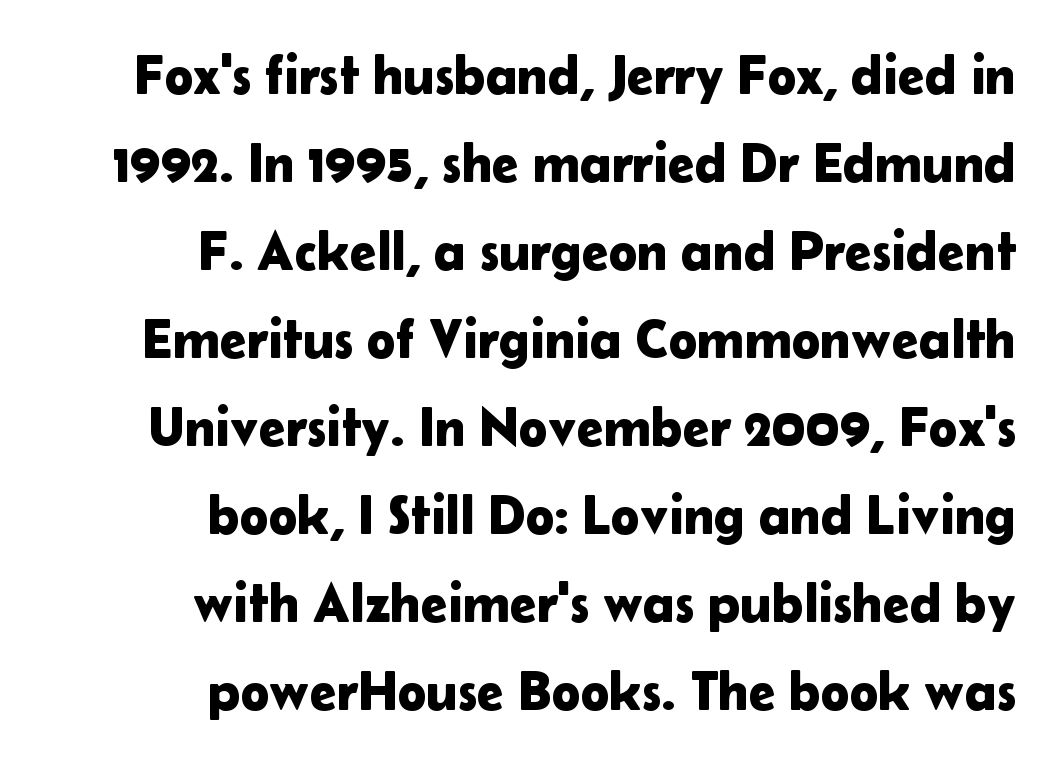
The image shows 54 px sans-serif type, upright; set right-aligned, normal line spacing (1.63x), normal letter spacing, not underlined; low stroke contrast and a medium x-height.
